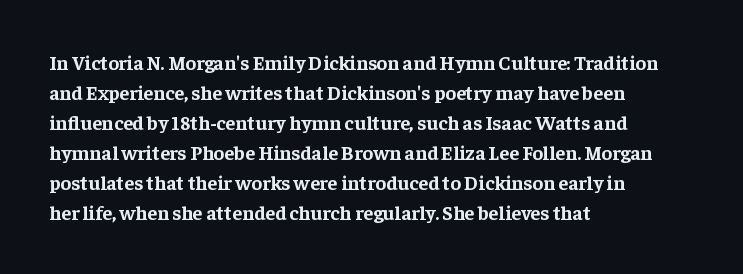
The image shows 20 px bold type, upright; set left-aligned, normal line spacing (1.5x), normal letter spacing, not underlined.
